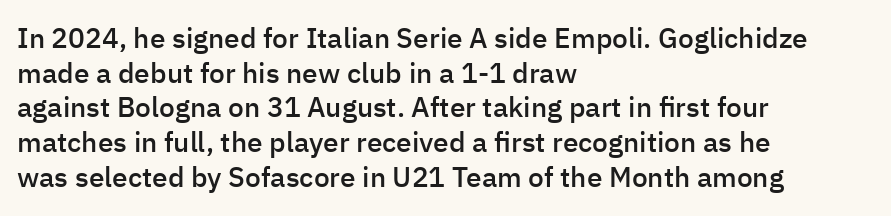
{"serif": "no", "italic": "no", "bold": "semi", "weight": "semibold", "width": "normal", "stroke_contrast": "low", "x_height": "medium", "monospaced": "no", "underline": "no", "align": "left", "line_spacing_ratio": 1.24, "letter_spacing": "normal", "letter_spacing_em": 0.0, "glyph_px": 28}
